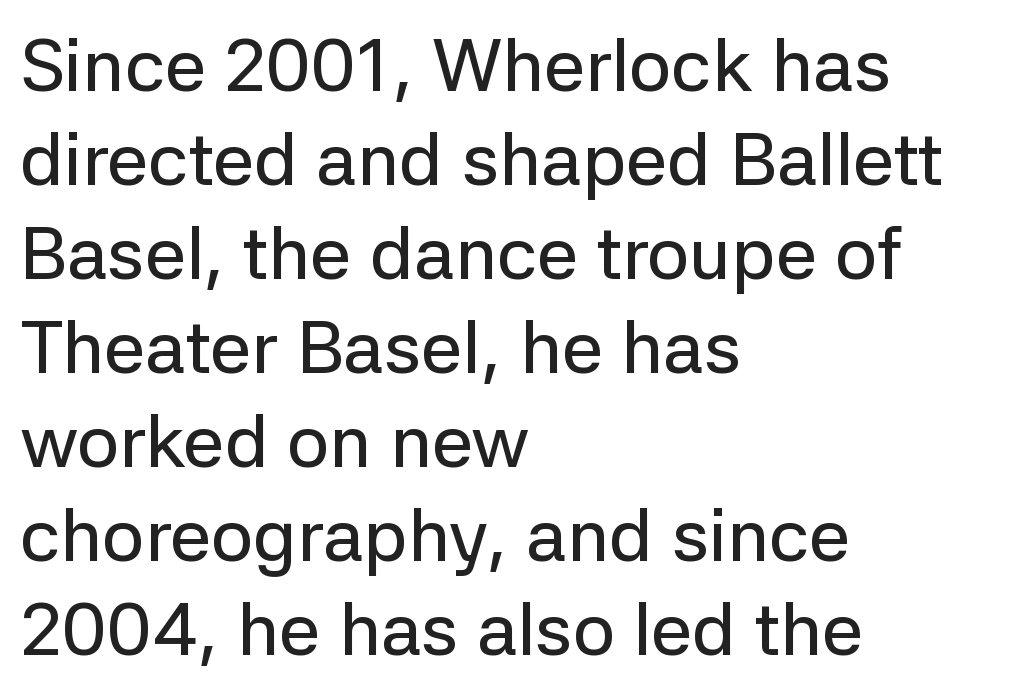
Q: Is the text italic (slanted)? A: No, it is upright.
Q: Is the typeface a serif or a sans-serif typeface? A: Sans-serif.
Q: Is the text underlined? A: No.
Q: How is the paragraph aligned? A: Left-aligned.
Q: Is the spacing between letters normal or unusually wide? A: Normal.
Q: Is the spacing between lines tight, normal or loose? A: Normal.
Q: Width (condensed, normal, or wide)? A: Normal.
Q: Stroke contrast? A: Low.
Q: x-height? A: Medium.
Q: Monospaced? A: No.
